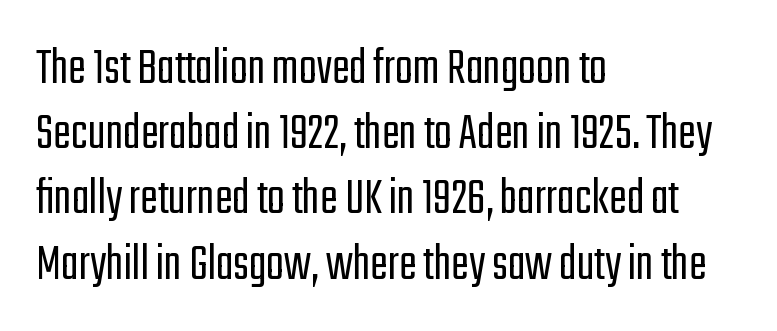
Q: Is the text bold? A: No.
Q: Is the text italic (slanted)? A: No, it is upright.
Q: Is the typeface a serif or a sans-serif typeface? A: Sans-serif.
Q: Is the text underlined? A: No.
Q: How is the paragraph aligned? A: Left-aligned.
Q: Is the spacing between letters normal or unusually wide? A: Normal.
Q: Width (condensed, normal, or wide)? A: Condensed.
Q: Stroke contrast? A: Low.
Q: x-height? A: Medium.
Q: Monospaced? A: No.
